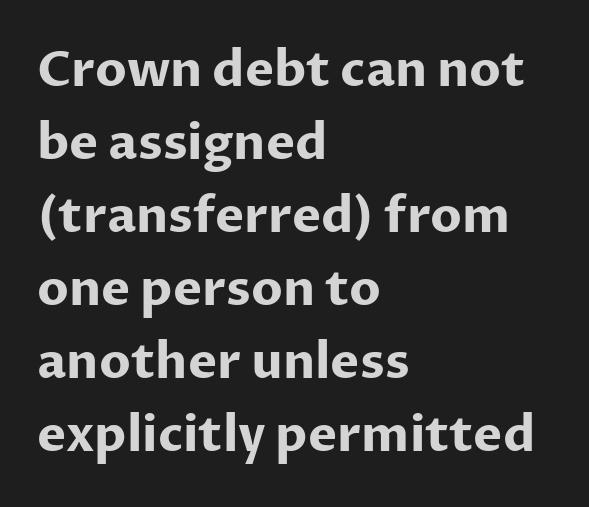
{"serif": "no", "italic": "no", "bold": "yes", "weight": "bold", "width": "normal", "stroke_contrast": "low", "x_height": "medium", "monospaced": "no", "underline": "no", "align": "left", "line_spacing": "normal", "line_spacing_ratio": 1.49, "letter_spacing": "normal", "letter_spacing_em": 0.0, "glyph_px": 49}
